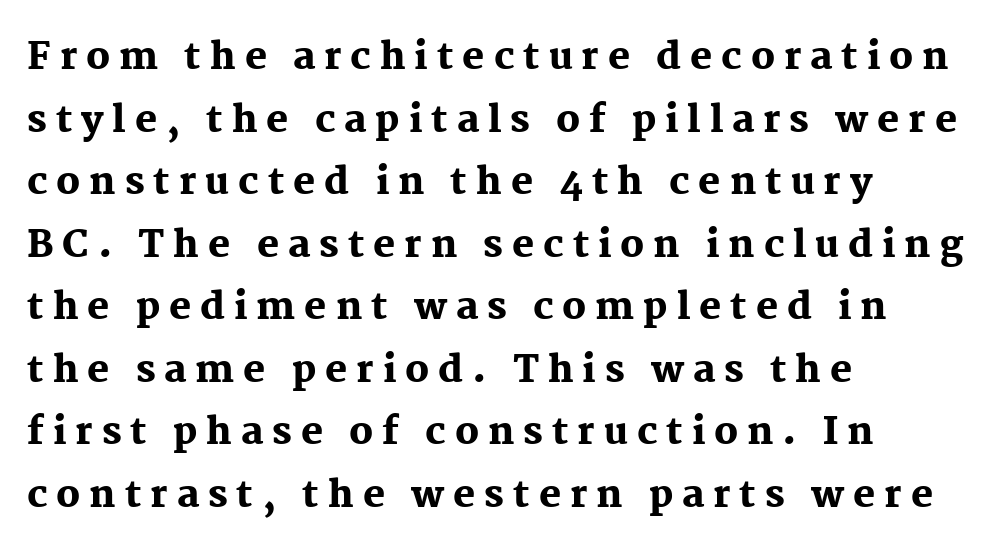
{"serif": "yes", "italic": "no", "bold": "yes", "weight": "heavy", "width": "normal", "stroke_contrast": "medium", "x_height": "medium", "monospaced": "no", "underline": "no", "align": "left", "line_spacing": "normal", "line_spacing_ratio": 1.69, "letter_spacing": "wide", "letter_spacing_em": 0.24, "glyph_px": 37}
